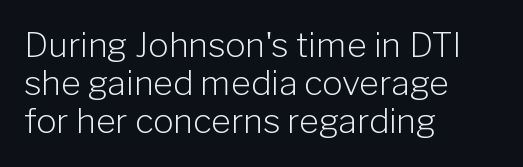
{"serif": "no", "italic": "no", "bold": "no", "weight": "light", "width": "normal", "stroke_contrast": "low", "x_height": "medium", "monospaced": "no", "underline": "no", "align": "left", "line_spacing": "tight", "line_spacing_ratio": 1.12, "letter_spacing": "normal", "letter_spacing_em": 0.0, "glyph_px": 34}
